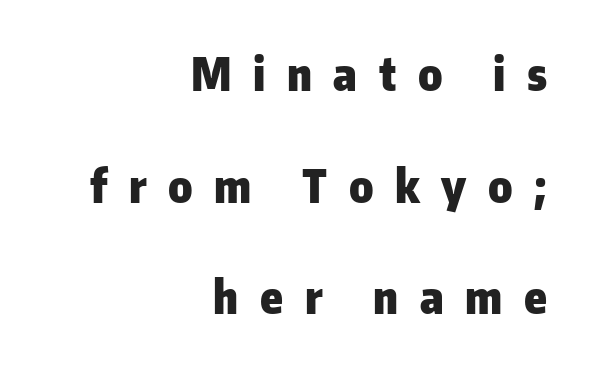
Nobody drew a line under any word here. The characters look thick and weighty, a clear bold. Successive baselines arrive slowly, with a big drop between each. Are there feet on the stems? There aren't — it's a sans.
